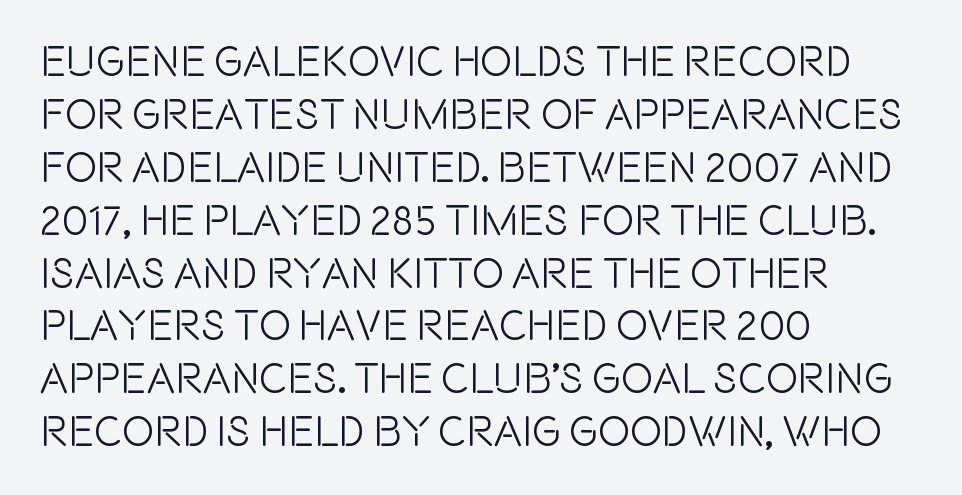
The image shows 43 px condensed sans-serif type, upright; set left-aligned, line spacing 1.23x, normal letter spacing, not underlined; a large x-height.
